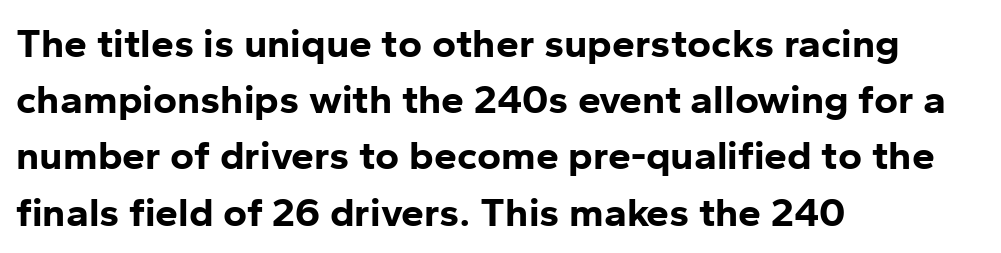
{"serif": "no", "italic": "no", "bold": "yes", "weight": "bold", "width": "normal", "stroke_contrast": "low", "x_height": "medium", "monospaced": "no", "underline": "no", "align": "left", "line_spacing": "normal", "line_spacing_ratio": 1.37, "letter_spacing": "normal", "letter_spacing_em": 0.0, "glyph_px": 41}
